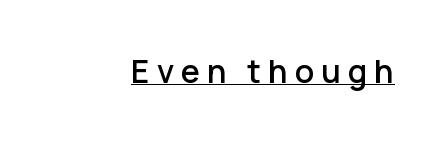
What kind of face is this? One without serifs — a sans. The rendering uses the underline text-decoration. Is this a fixed-width face? No — the glyphs have proportional, varying widths. Honestly, the letter spacing is so wide it's the main thing you notice. If you drew a line through each stem, it would be perfectly vertical.
